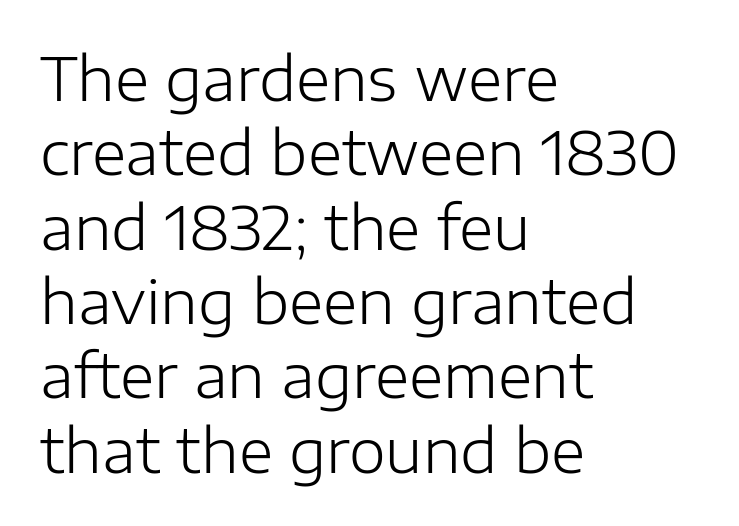
The face looks like a standard text weight, possibly lighter. Words float on clear page, feet unadorned. The letterforms sit shoulder to shoulder at normal distance. Spacing verdict: proportional, widths tailored to each character. Line beginnings align vertically; line endings do not.
